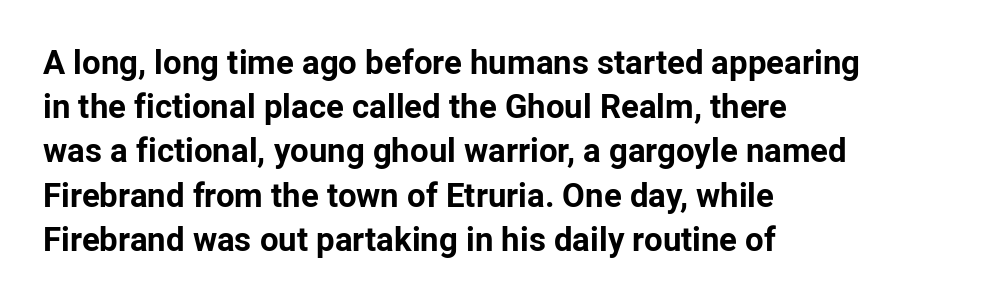
A dark, heavy texture on the line: the type is bold. Do the characters align in a grid? No, the font is proportional. Characters follow at the spacing the type designer built in. The type sits square on the baseline with zero lean. Clear beneath every line of the passage. The rendering anchors every line to the left-hand side.
